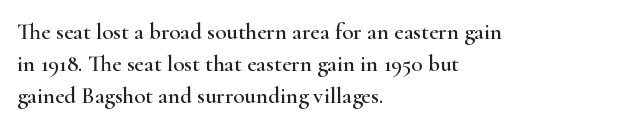
Q: Is the text italic (slanted)? A: No, it is upright.
Q: Is the text underlined? A: No.
Q: How is the paragraph aligned? A: Left-aligned.
Q: Is the spacing between letters normal or unusually wide? A: Normal.
Q: Is the spacing between lines tight, normal or loose? A: Normal.
